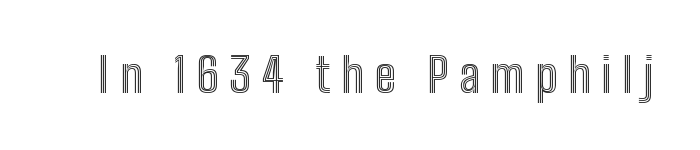
The image shows 47 px condensed type, upright; set unusually wide letter spacing (+0.23 em), not underlined; a medium x-height.
